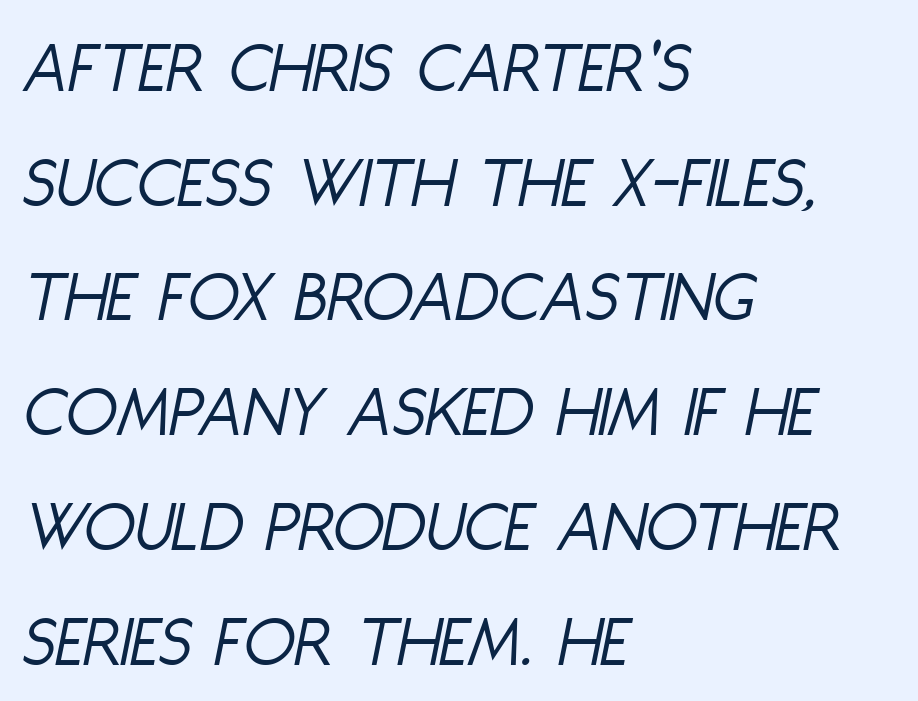
{"italic": "yes", "lean": "right", "slant_degrees": 11, "bold": "no", "weight": "light", "width": "condensed", "stroke_contrast": "low", "x_height": "large", "monospaced": "no", "underline": "no", "align": "left", "line_spacing": "normal", "line_spacing_ratio": 1.53, "letter_spacing": "normal", "letter_spacing_em": 0.0, "glyph_px": 75}
